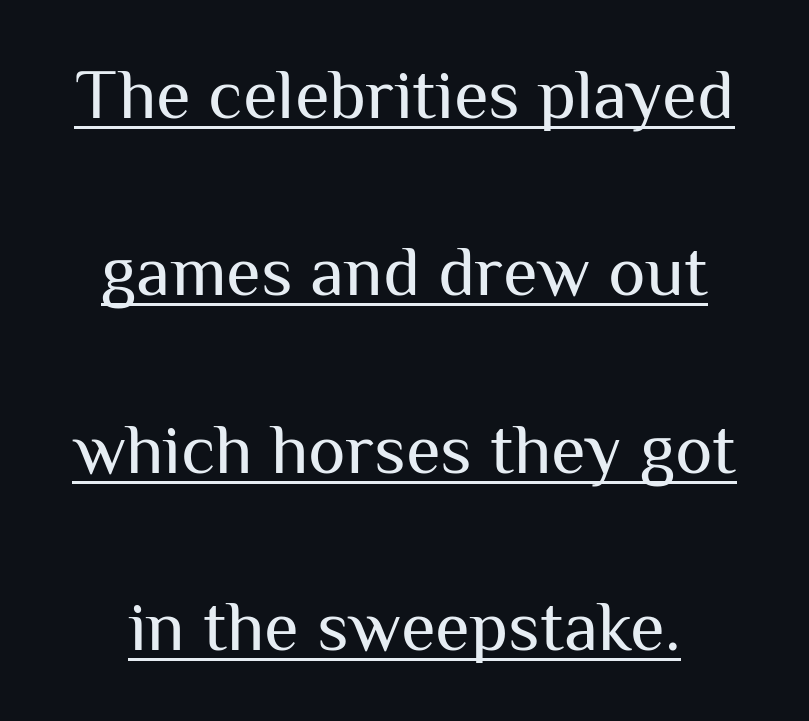
{"serif": "no", "italic": "no", "bold": "no", "weight": "regular", "width": "normal", "stroke_contrast": "medium", "x_height": "medium", "monospaced": "no", "underline": "yes", "line_spacing": "loose", "line_spacing_ratio": 2.5, "letter_spacing": "normal", "letter_spacing_em": 0.0, "glyph_px": 71}
